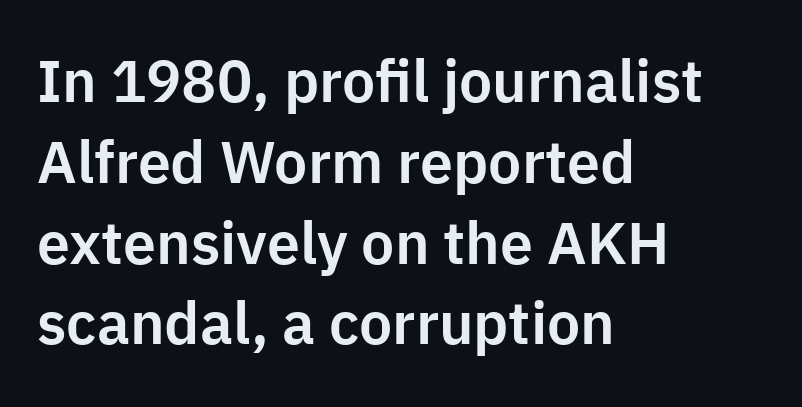
Q: Is the text italic (slanted)? A: No, it is upright.
Q: Is the typeface a serif or a sans-serif typeface? A: Sans-serif.
Q: Is the text underlined? A: No.
Q: How is the paragraph aligned? A: Left-aligned.
Q: Is the spacing between letters normal or unusually wide? A: Normal.
Q: Is the spacing between lines tight, normal or loose? A: Normal.
Q: Width (condensed, normal, or wide)? A: Normal.
Q: Stroke contrast? A: Low.
Q: x-height? A: Medium.
Q: Monospaced? A: No.
